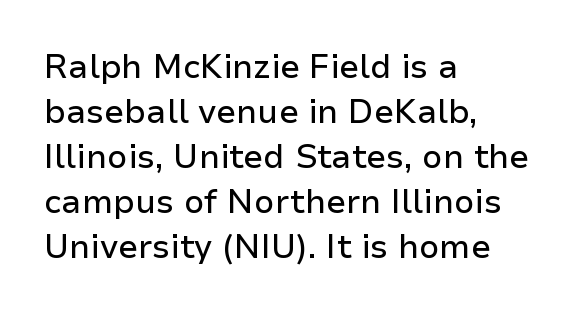
The paragraph shown leans on its left margin. Nope, not italic — everything's standing straight. Each word holds together tightly as a unit, with standard inter-letter gaps. The text was rendered using a sans face with plain stroke endings. The passage shown is typed in a proportional face where columns would drift.
